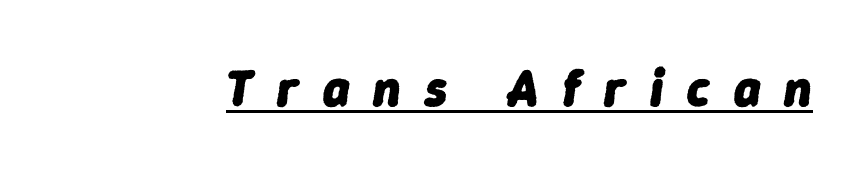
{"italic": "yes", "lean": "right", "slant_degrees": 9, "bold": "yes", "weight": "heavy", "width": "normal", "stroke_contrast": "low", "x_height": "medium", "monospaced": "no", "underline": "yes", "letter_spacing": "wide", "letter_spacing_em": 0.47, "glyph_px": 51}
